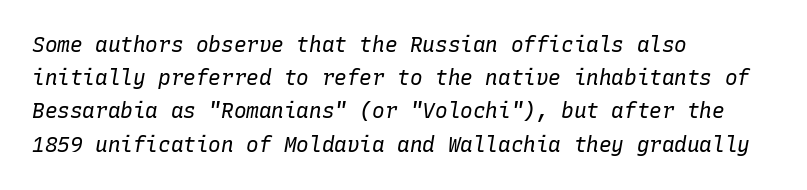
The image shows 21 px text type, italic (leaning right); set left-aligned, normal line spacing (1.58x), normal letter spacing, not underlined.
